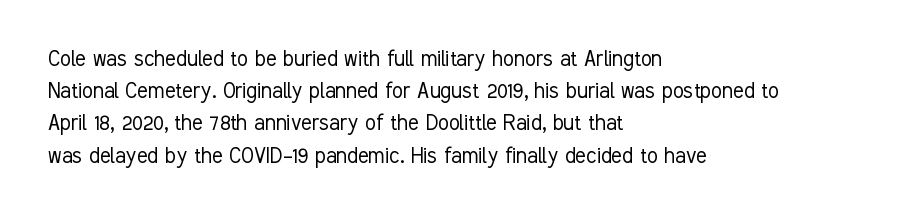
Q: Is the text bold? A: No.
Q: Is the text italic (slanted)? A: No, it is upright.
Q: Is the text underlined? A: No.
Q: How is the paragraph aligned? A: Left-aligned.
Q: Is the spacing between letters normal or unusually wide? A: Normal.
Q: Is the spacing between lines tight, normal or loose? A: Normal.
